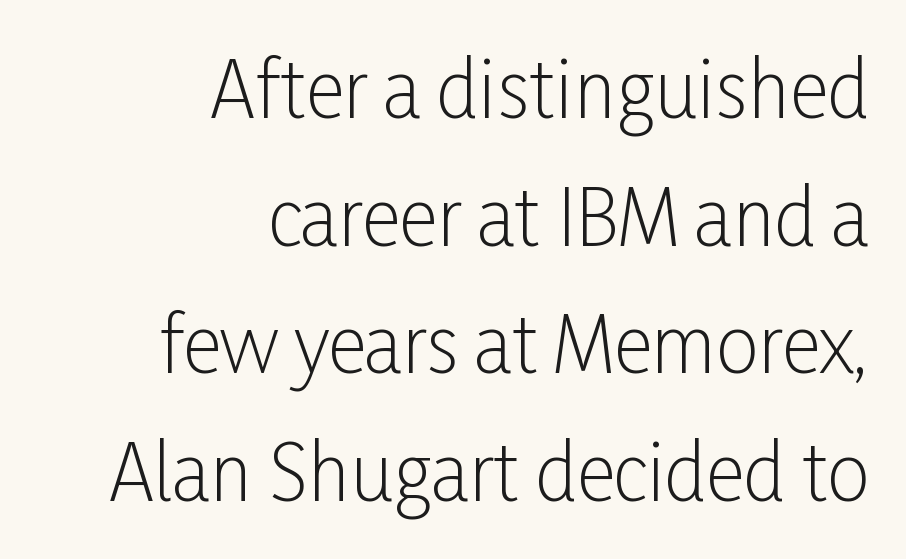
Q: Is the text bold? A: No.
Q: Is the text italic (slanted)? A: No, it is upright.
Q: Is the typeface a serif or a sans-serif typeface? A: Sans-serif.
Q: Is the text underlined? A: No.
Q: How is the paragraph aligned? A: Right-aligned.
Q: Is the spacing between letters normal or unusually wide? A: Normal.
Q: Is the spacing between lines tight, normal or loose? A: Normal.
Q: Width (condensed, normal, or wide)? A: Condensed.
Q: Stroke contrast? A: Low.
Q: x-height? A: Medium.
Q: Monospaced? A: No.
